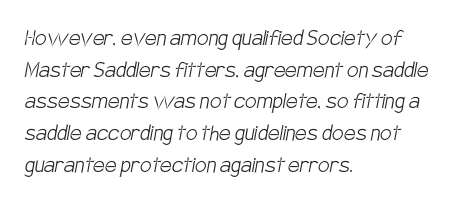
The image shows 26 px text type; set left-aligned, line spacing 1.22x, normal letter spacing, not underlined.
